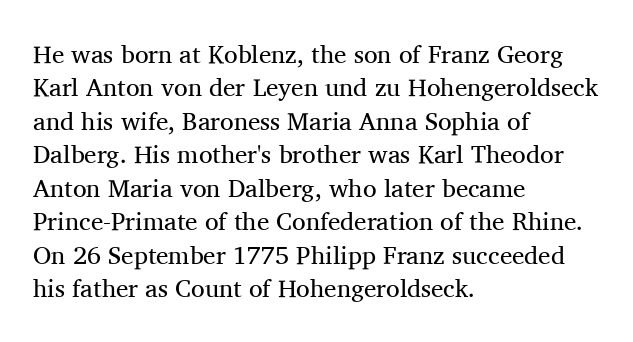
Notice how the stems are strictly vertical — no italics here. Clear beneath every line of the passage. Compared with typical paragraphs, the rows here are spaced about the same. The letters look calm and open, with moderate or lighter stems. Spacing between characters is what you'd get straight out of the box.
